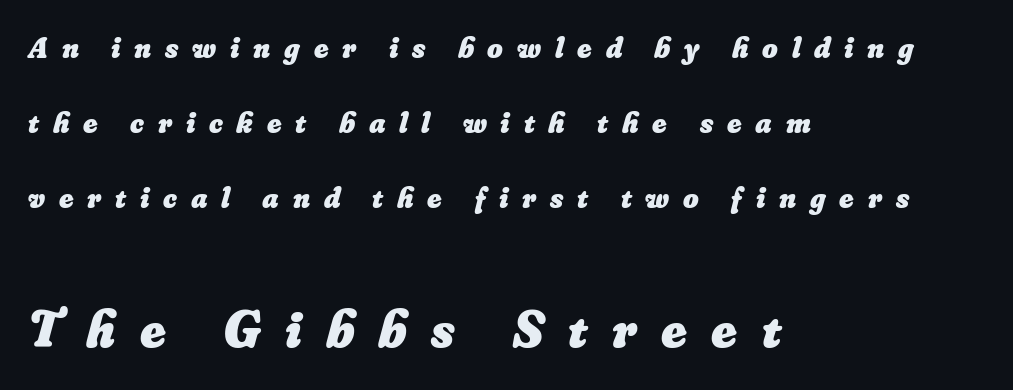
Q: Is the text bold? A: Yes.
Q: Is the text underlined? A: No.
Q: How is the paragraph aligned? A: Left-aligned.
Q: Is the spacing between letters normal or unusually wide? A: Unusually wide.
Q: Is the spacing between lines tight, normal or loose? A: Loose.
Q: Which block of text is set in a larger size, the first (top) or the second (bottom)? A: The second (bottom) one.
Q: Width (condensed, normal, or wide)? A: Normal.
Q: Stroke contrast? A: Low.
Q: x-height? A: Small.
Q: Monospaced? A: No.
